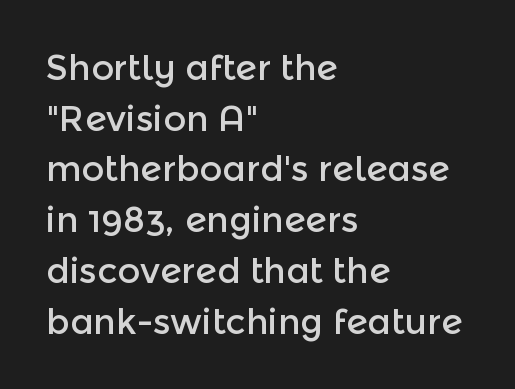
The image shows 35 px sans-serif type, upright; set left-aligned, normal line spacing (1.45x), normal letter spacing, not underlined; a medium x-height.
